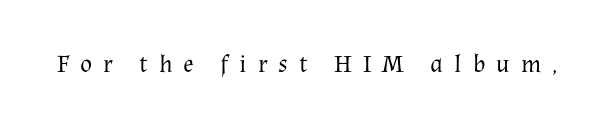
Q: Is the text bold? A: No.
Q: Is the text italic (slanted)? A: No, it is upright.
Q: Is the text underlined? A: No.
Q: Is the spacing between letters normal or unusually wide? A: Unusually wide.
